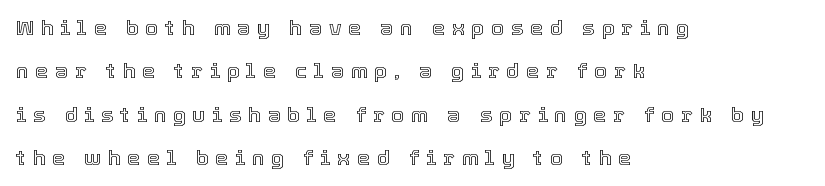
Q: Is the text italic (slanted)? A: No, it is upright.
Q: Is the text underlined? A: No.
Q: How is the paragraph aligned? A: Left-aligned.
Q: Is the spacing between letters normal or unusually wide? A: Unusually wide.
Q: Is the spacing between lines tight, normal or loose? A: Loose.
